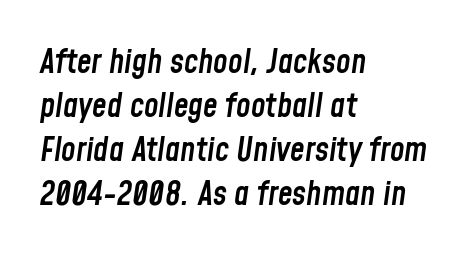
The image shows 33 px semibold, condensed type, italic (leaning right); set left-aligned, normal line spacing (1.33x), normal letter spacing, not underlined; low stroke contrast and a medium x-height.
